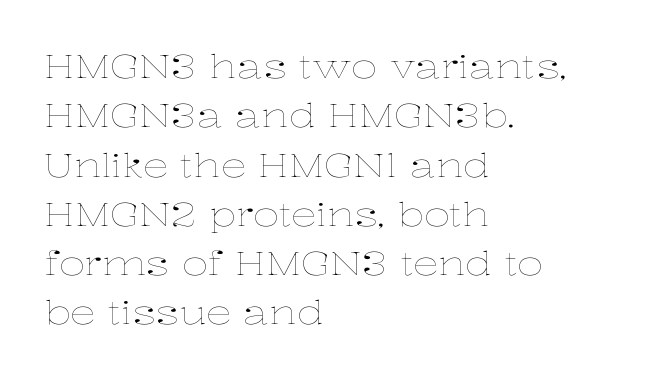
{"italic": "no", "bold": "no", "weight": "thin", "width": "wide", "stroke_contrast": "low", "x_height": "medium", "monospaced": "no", "underline": "no", "align": "left", "line_spacing": "normal", "line_spacing_ratio": 1.54, "letter_spacing": "normal", "letter_spacing_em": 0.0, "glyph_px": 32}
